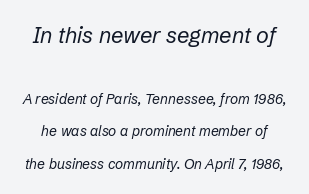
Stroke mass is kept to a normal reading level or below. The more generous point size was reserved for the upper chunk. The passage shown leans; its letterforms are oblique. Check under the words: just untouched page.
